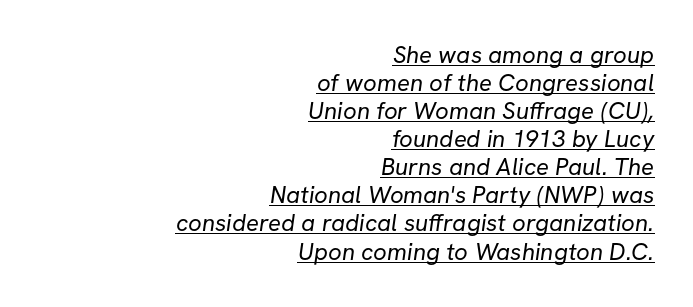
Q: Is the text bold? A: No.
Q: Is the text underlined? A: Yes.
Q: How is the paragraph aligned? A: Right-aligned.
Q: Is the spacing between letters normal or unusually wide? A: Normal.
